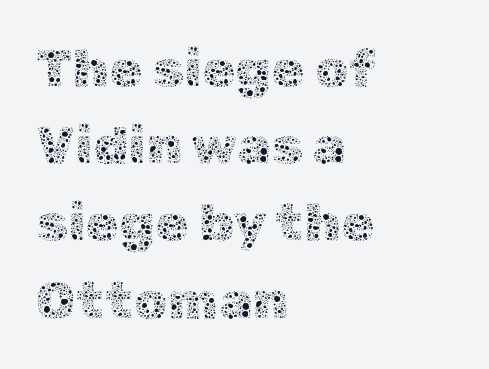
The passage shown stacks its lines at a standard gap. The type sits square on the baseline with zero lean. The line texture is even and compact thanks to regular tracking. A typesetter would call this proportional, since set widths differ per character.
